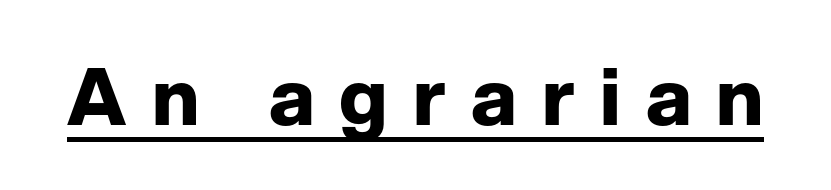
{"serif": "no", "italic": "no", "bold": "yes", "weight": "bold", "width": "normal", "stroke_contrast": "low", "x_height": "medium", "monospaced": "no", "underline": "yes", "letter_spacing": "wide", "letter_spacing_em": 0.32, "glyph_px": 79}
